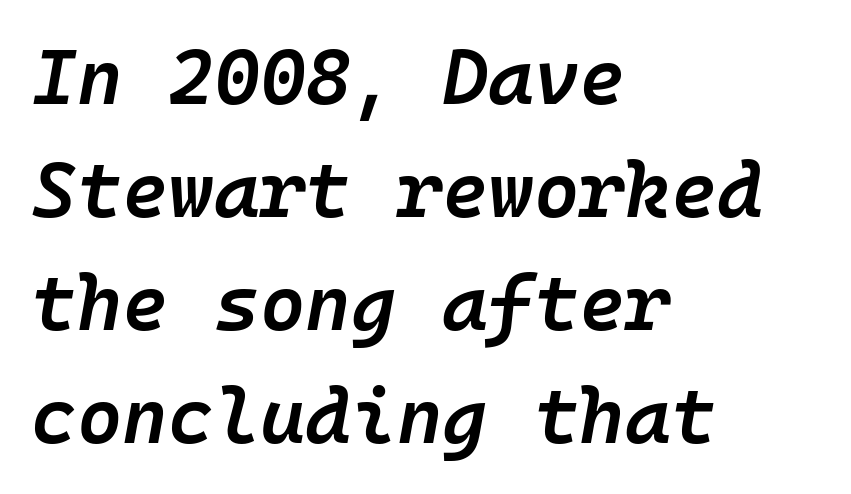
Q: Is the text bold? A: Semi-bold.
Q: Is the text italic (slanted)? A: Yes, it leans right by about 10 degrees.
Q: Is the text underlined? A: No.
Q: How is the paragraph aligned? A: Left-aligned.
Q: Is the spacing between letters normal or unusually wide? A: Normal.
Q: Is the spacing between lines tight, normal or loose? A: Normal.
Q: Width (condensed, normal, or wide)? A: Normal.
Q: Stroke contrast? A: Low.
Q: x-height? A: Medium.
Q: Monospaced? A: Yes.
